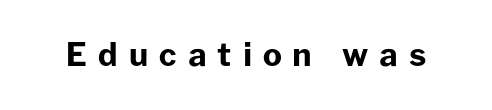
Q: Is the text bold? A: Yes.
Q: Is the text italic (slanted)? A: No, it is upright.
Q: Is the typeface a serif or a sans-serif typeface? A: Sans-serif.
Q: Is the text underlined? A: No.
Q: Is the spacing between letters normal or unusually wide? A: Unusually wide.
Q: Width (condensed, normal, or wide)? A: Normal.
Q: Stroke contrast? A: Low.
Q: x-height? A: Medium.
Q: Monospaced? A: No.
